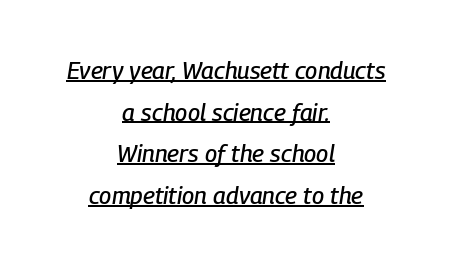
{"italic": "yes", "lean": "right", "slant_degrees": 9, "underline": "yes", "align": "center", "line_spacing_ratio": 1.73, "letter_spacing": "normal", "letter_spacing_em": 0.0, "glyph_px": 24}
